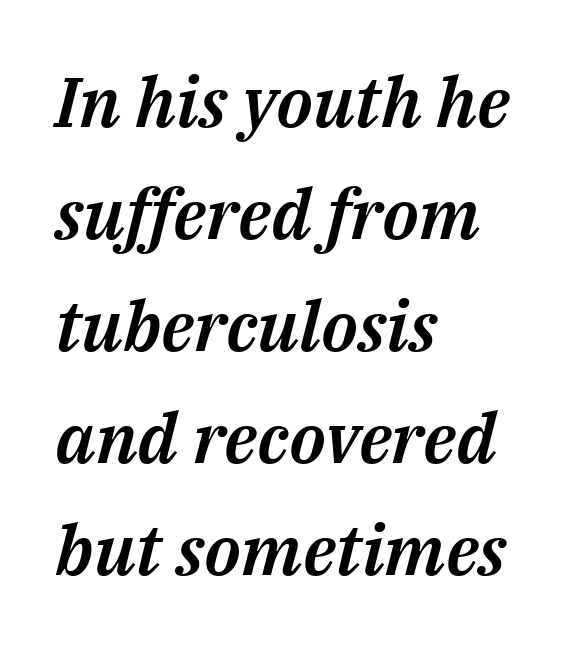
Between one letter and the next there's only the usual sliver of space. Rows of type keep a routine distance in the vertical direction. Do the characters align in a grid? No, the font is proportional. Visually the block forms a straight wall on the left and a jagged coastline on the right. The baseline area is clear.
